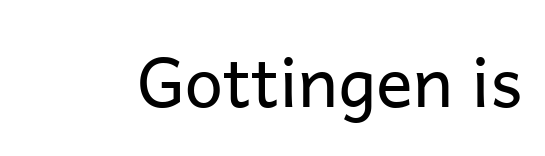
Q: Is the text bold? A: No.
Q: Is the text italic (slanted)? A: No, it is upright.
Q: Is the typeface a serif or a sans-serif typeface? A: Sans-serif.
Q: Is the text underlined? A: No.
Q: Is the spacing between letters normal or unusually wide? A: Normal.
Q: Width (condensed, normal, or wide)? A: Normal.
Q: Stroke contrast? A: Low.
Q: x-height? A: Medium.
Q: Monospaced? A: No.
